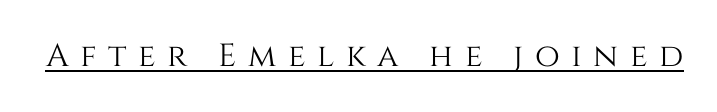
Proportional: the letters do not fall into vertical columns. This rendering features underlined lettering. There is plenty of visible air inserted between adjacent glyphs. Nope, not italic — everything's standing straight.
